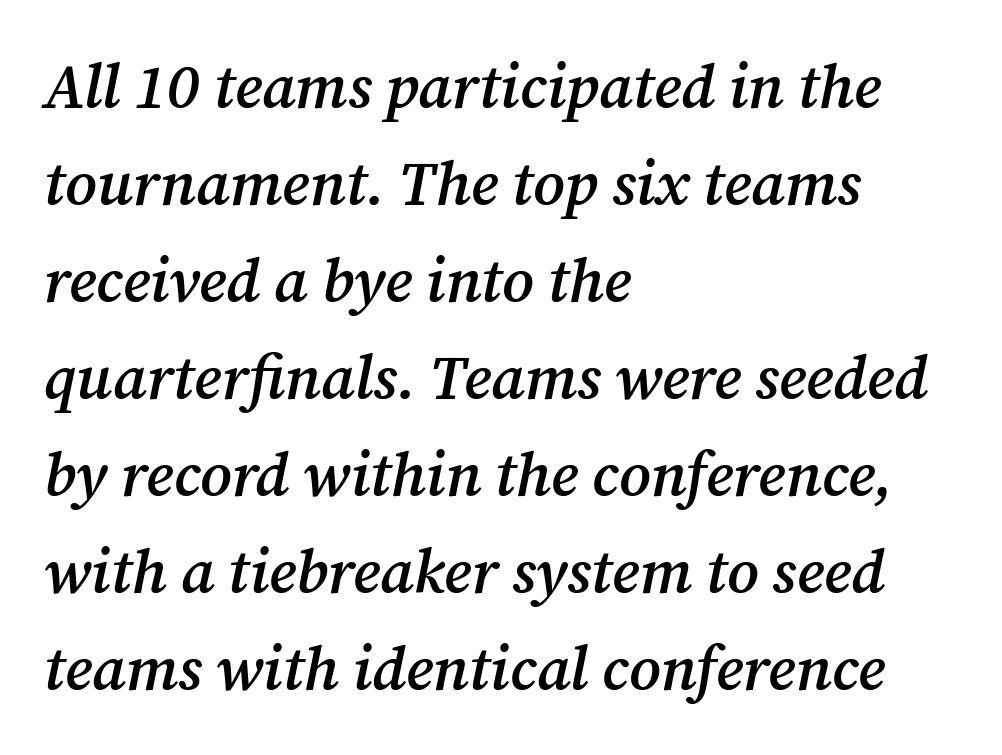
The image shows 61 px semibold serif type, italic (leaning right); set left-aligned, normal line spacing (1.59x), normal letter spacing, not underlined; medium stroke contrast and a medium x-height.
